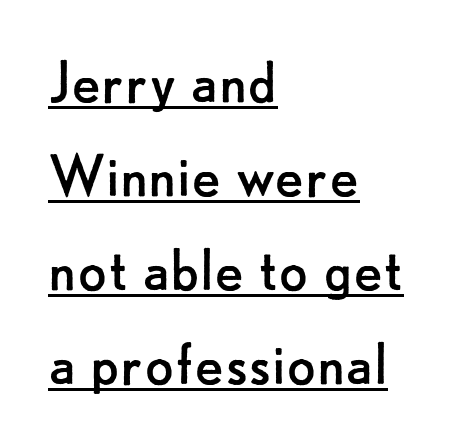
Character widths vary here, with narrow letters taking less room than wide ones. Whoever set this chose a conventional vertical rhythm. Nothing heavy about these letters — not bold at all. The face used here is a sans, in the tradition of grotesques and geometrics.
